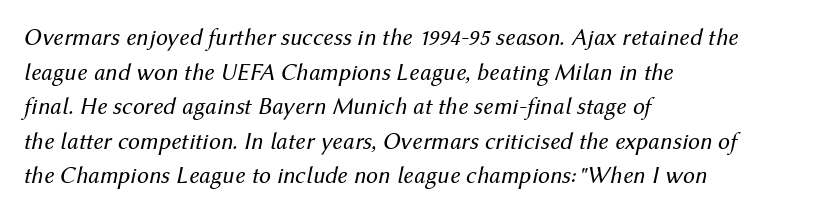
Vertical spacing — default. There is no visible air inserted between adjacent glyphs. Leftover space on each line is placed entirely after the last word. An italicized treatment has been applied to the whole sample. Weight: regular or lighter.
